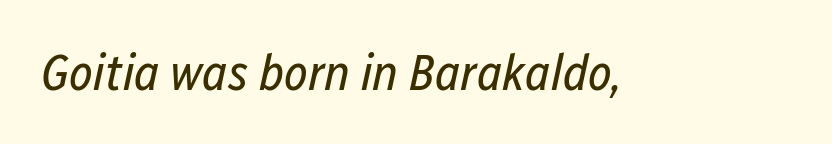
Glance below the letters and you will spot only blank space. Stems here are at most as thick as an everyday book face. An italicized treatment has been applied to the whole sample. The letters sit at their default tracking, neither squeezed nor spread.
